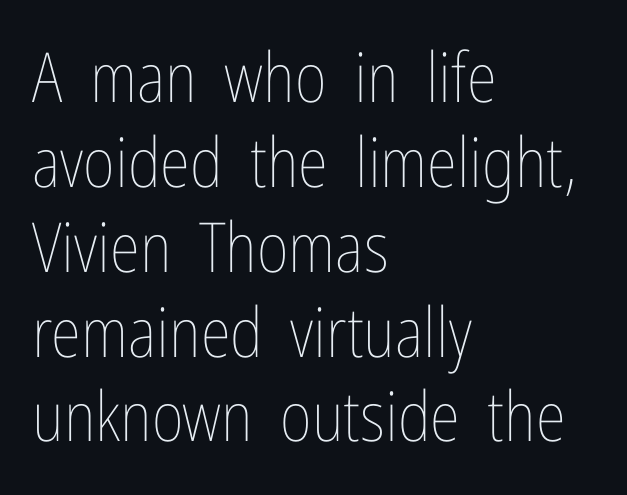
Posture: straight, roman, zero tilt. Every row of glyphs begins at an identical x-position on the left. The typesetting does not lean heavy: it is not bold. The glyphs are unaccompanied by any horizontal stroke below them. In terms of letterspacing, this is plain default setting.
